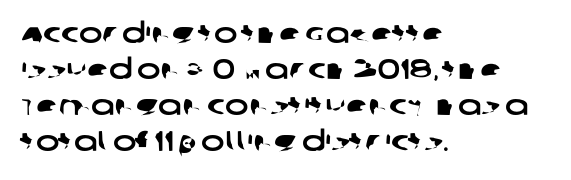
The rendering shows plain stroke endings on the letterforms — a sans-serif design. The designer left line spacing at the default. A typesetter would call this proportional, since set widths differ per character. Teacher's note: observe the even left margin — that is flush-left alignment.
